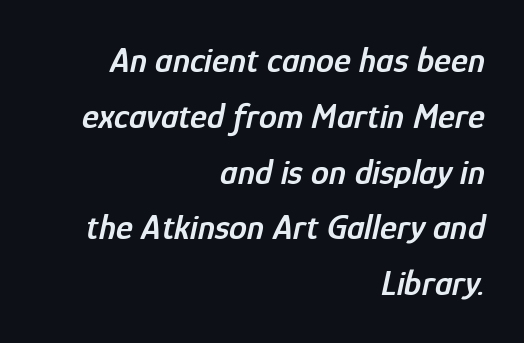
Q: Is the text bold? A: Semi-bold.
Q: Is the text italic (slanted)? A: Yes, it leans right by about 12 degrees.
Q: Is the text underlined? A: No.
Q: How is the paragraph aligned? A: Right-aligned.
Q: Is the spacing between letters normal or unusually wide? A: Normal.
Q: Is the spacing between lines tight, normal or loose? A: Normal.
Q: Width (condensed, normal, or wide)? A: Condensed.
Q: Stroke contrast? A: Low.
Q: x-height? A: Medium.
Q: Monospaced? A: No.
